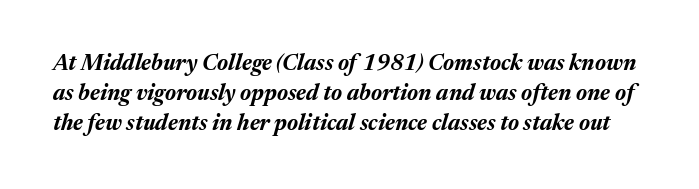
The image shows 22 px bold type, italic (leaning right); set normal line spacing (1.36x), normal letter spacing, not underlined.
